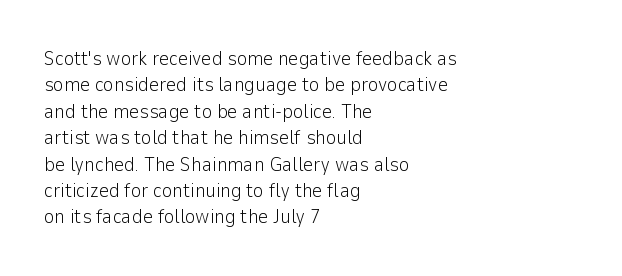
{"italic": "no", "bold": "no", "underline": "no", "align": "left", "line_spacing": "normal", "line_spacing_ratio": 1.32, "letter_spacing": "normal", "letter_spacing_em": 0.0, "glyph_px": 20}
